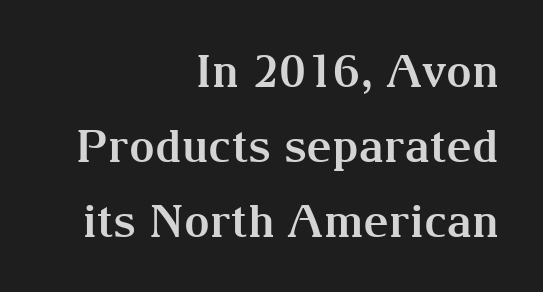
The passage shown is typed in a proportional face where columns would drift. This block has exactly the height ordinary leading produces. Ascenders rise straight up at ninety degrees. The typesetter chose a ragged-left arrangement here. The rendering keeps characters at their native spacing.
